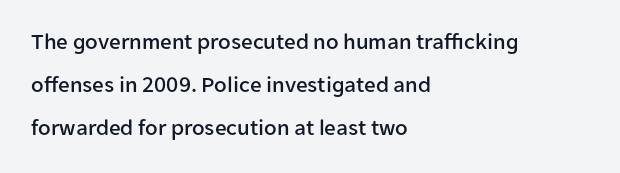
Q: Is the text italic (slanted)? A: No, it is upright.
Q: Is the text underlined? A: No.
Q: How is the paragraph aligned? A: Left-aligned.
Q: Is the spacing between letters normal or unusually wide? A: Normal.
